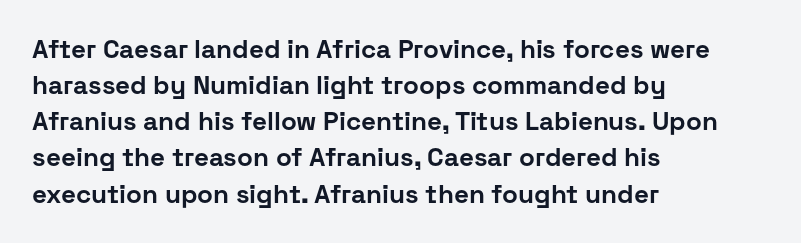
{"italic": "no", "bold": "yes", "underline": "no", "align": "left", "line_spacing": "normal", "line_spacing_ratio": 1.39, "letter_spacing": "normal", "letter_spacing_em": 0.0, "glyph_px": 26}
